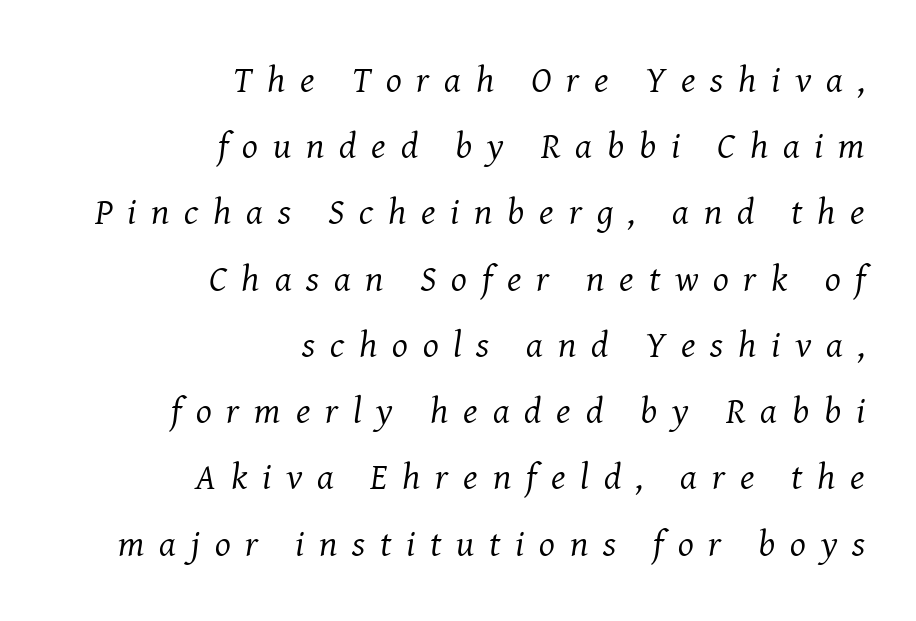
Look at the bottom of the vertical strokes: they flare into serifs here. A typesetter would call this heavily tracked-out type. Posture: slanted. The space directly below the letters is spotless. Varying glyph widths throughout — classic text-font behaviour. Typeset ragged left — the right edge is the straight one.
